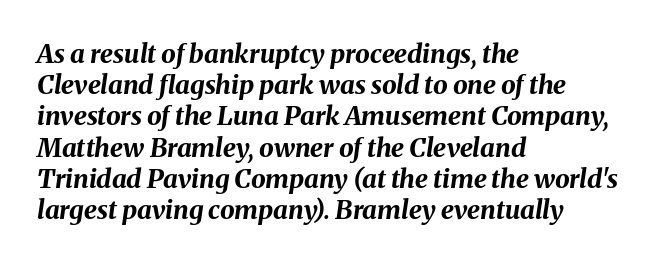
I'd describe the lettering as bold — thick and assertive. Style check: oblique. This sample is left-justified, so line endings fall wherever the words run out. Type without underlining.
